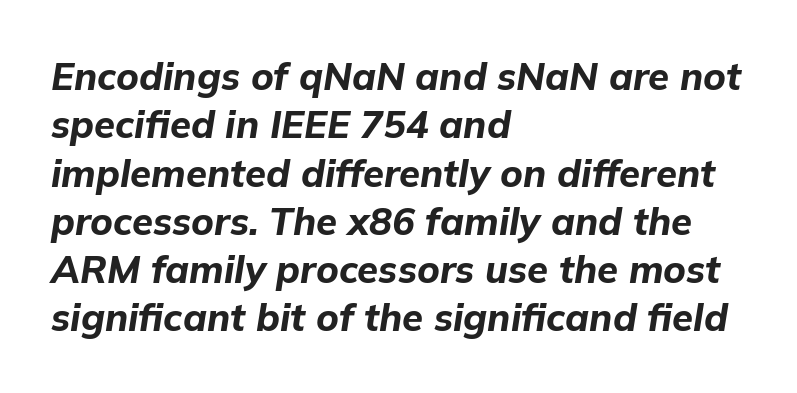
Q: Is the text bold? A: Yes.
Q: Is the text italic (slanted)? A: Yes, it leans right by about 9 degrees.
Q: Is the text underlined? A: No.
Q: How is the paragraph aligned? A: Left-aligned.
Q: Is the spacing between letters normal or unusually wide? A: Normal.
Q: Is the spacing between lines tight, normal or loose? A: Normal.
Q: Width (condensed, normal, or wide)? A: Normal.
Q: Stroke contrast? A: Low.
Q: x-height? A: Medium.
Q: Monospaced? A: No.
